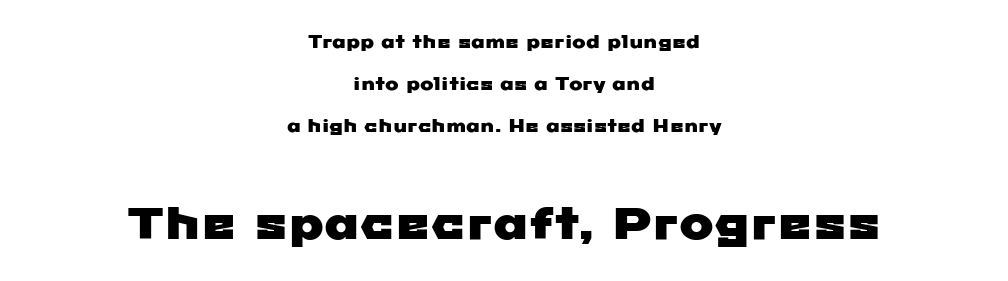
Q: Is the typeface a serif or a sans-serif typeface? A: Sans-serif.
Q: Is the text underlined? A: No.
Q: How is the paragraph aligned? A: Centered.
Q: Is the spacing between letters normal or unusually wide? A: Normal.
Q: Is the spacing between lines tight, normal or loose? A: Loose.
Q: Which block of text is set in a larger size, the first (top) or the second (bottom)? A: The second (bottom) one.
Q: Width (condensed, normal, or wide)? A: Wide.
Q: Stroke contrast? A: Low.
Q: x-height? A: Medium.
Q: Monospaced? A: No.
